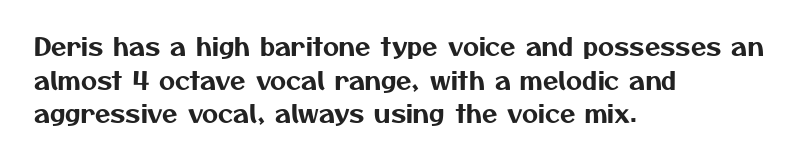
The image shows 25 px text type; set left-aligned, normal line spacing (1.35x), normal letter spacing, not underlined.
